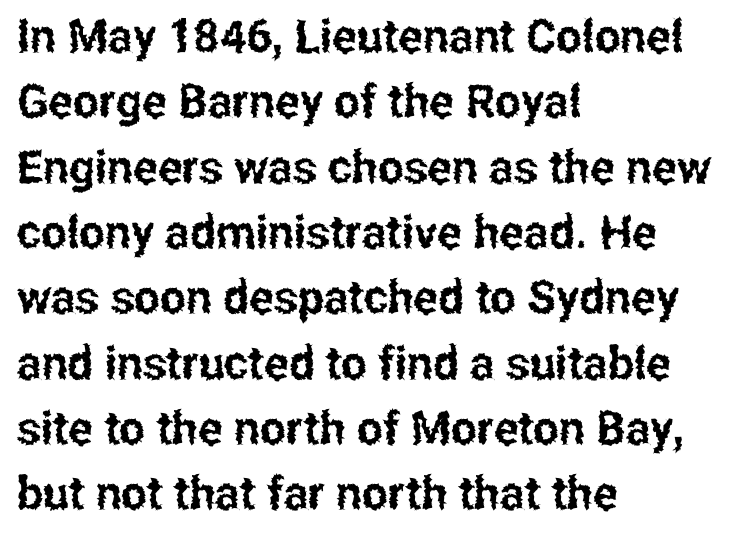
The image shows 46 px condensed sans-serif type, upright; set left-aligned, normal line spacing (1.42x), normal letter spacing, not underlined; low stroke contrast and a medium x-height.
